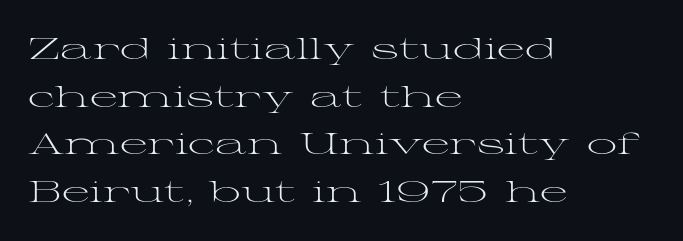
Q: Is the text bold? A: No.
Q: Is the text italic (slanted)? A: No, it is upright.
Q: Is the typeface a serif or a sans-serif typeface? A: Serif.
Q: Is the text underlined? A: No.
Q: How is the paragraph aligned? A: Left-aligned.
Q: Is the spacing between letters normal or unusually wide? A: Normal.
Q: Is the spacing between lines tight, normal or loose? A: Normal.
Q: Width (condensed, normal, or wide)? A: Wide.
Q: Stroke contrast? A: Medium.
Q: x-height? A: Medium.
Q: Monospaced? A: No.
